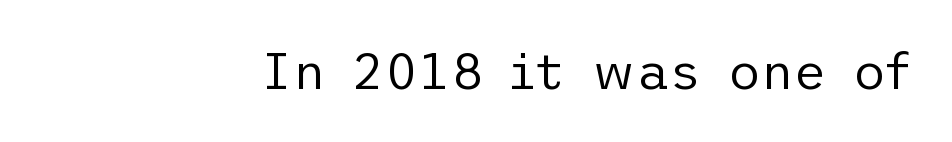
Observe the absence of serifs on each vertical stroke in this sample. How are the letters spaced? Ordinarily, with no added tracking. No extra ink here — the face is not bold. This sample uses an upright cut, with every glyph sitting square on the baseline. The area under the type is left untouched.
